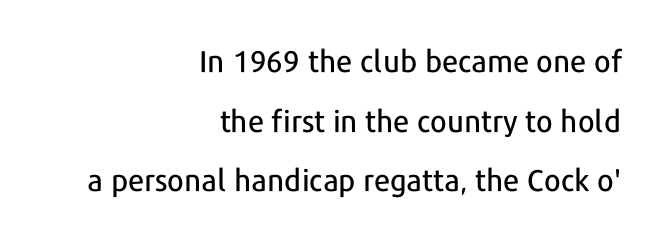
The image shows 30 px sans-serif type, upright; set right-aligned, loose line spacing (1.99x), normal letter spacing, not underlined; low stroke contrast and a medium x-height.
